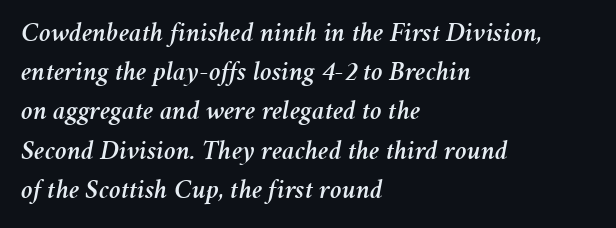
Q: Is the text italic (slanted)? A: Yes, it leans right by about 11 degrees.
Q: Is the text underlined? A: No.
Q: How is the paragraph aligned? A: Left-aligned.
Q: Is the spacing between letters normal or unusually wide? A: Normal.
Q: Is the spacing between lines tight, normal or loose? A: Normal.
Q: Width (condensed, normal, or wide)? A: Normal.
Q: Stroke contrast? A: Medium.
Q: x-height? A: Medium.
Q: Monospaced? A: No.
